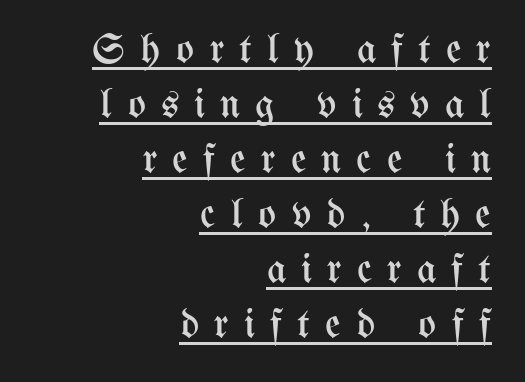
The image shows 42 px regular-weight, condensed type, upright; set right-aligned, normal line spacing (1.31x), unusually wide letter spacing (+0.36 em), underlined; medium stroke contrast and a medium x-height.
